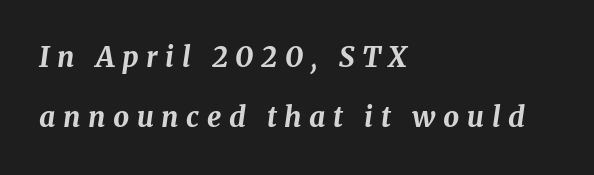
The image shows 28 px bold type, italic (leaning right); set left-aligned, loose line spacing (2.15x), unusually wide letter spacing (+0.27 em), not underlined; medium stroke contrast and a medium x-height.
